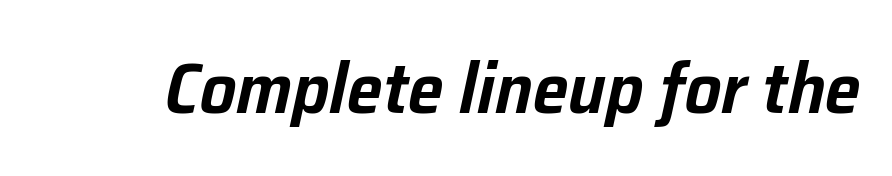
Q: Is the text italic (slanted)? A: Yes, it leans right by about 12 degrees.
Q: Is the text underlined? A: No.
Q: Is the spacing between letters normal or unusually wide? A: Normal.
Q: Width (condensed, normal, or wide)? A: Normal.
Q: Stroke contrast? A: Low.
Q: x-height? A: Medium.
Q: Monospaced? A: No.
